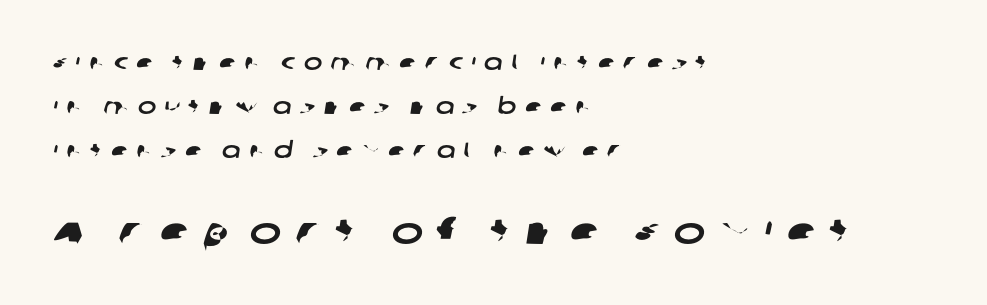
Alignment: flush left. The line-height multiplier appears high, well above default. Here the designer chose a conventional face with non-uniform glyph widths. Typographically, this falls in the sans-serif category.
